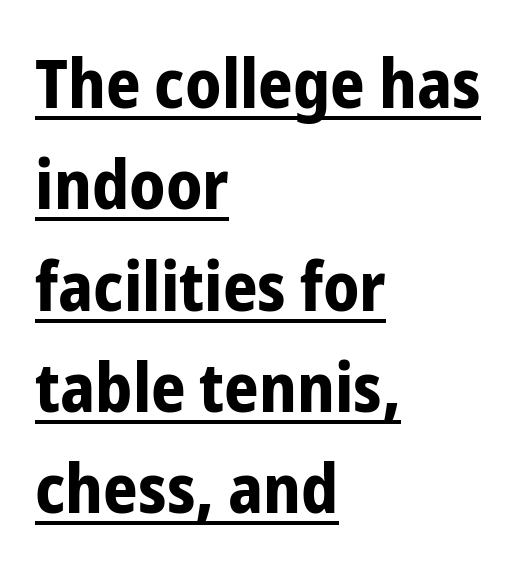
Character widths vary here, with narrow letters taking less room than wide ones. Check the space under the baseline: a stroke is drawn there. Default kerning and tracking; the words read as compact shapes. Heft: maximum for text — a bold.
